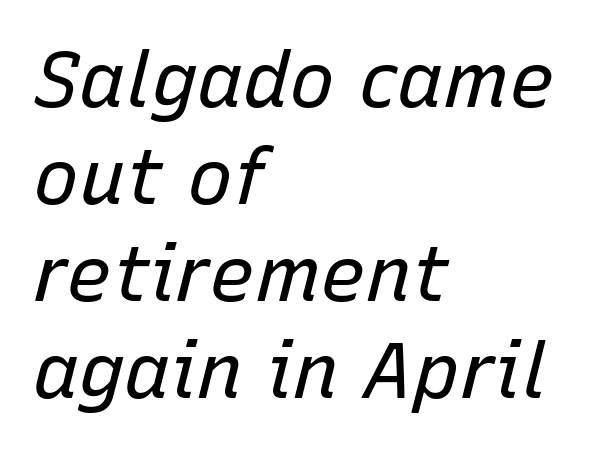
The image shows 77 px regular-weight type, italic (leaning right); set left-aligned, normal line spacing (1.26x), normal letter spacing, not underlined; low stroke contrast and a medium x-height.
